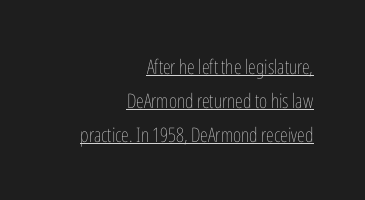
Q: Is the text bold? A: No.
Q: Is the text italic (slanted)? A: No, it is upright.
Q: Is the text underlined? A: Yes.
Q: How is the paragraph aligned? A: Right-aligned.
Q: Is the spacing between letters normal or unusually wide? A: Normal.
Q: Is the spacing between lines tight, normal or loose? A: Normal.
